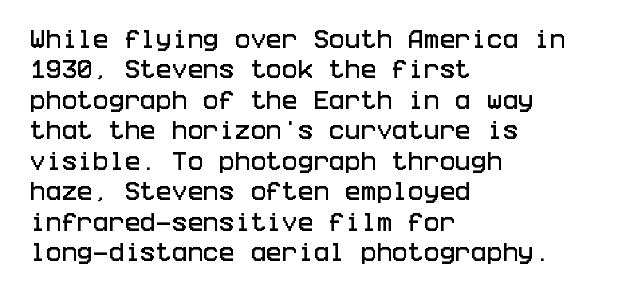
{"italic": "no", "underline": "no", "align": "left", "line_spacing": "normal", "line_spacing_ratio": 1.45, "letter_spacing": "normal", "letter_spacing_em": 0.0, "glyph_px": 21}
